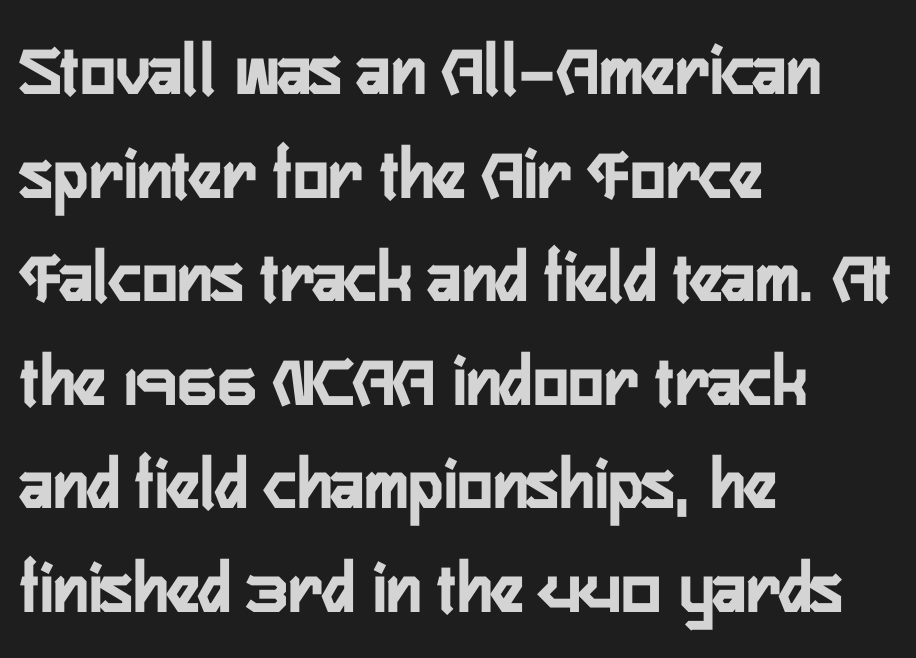
The image shows 74 px semibold, condensed sans-serif type, upright; set left-aligned, normal line spacing (1.4x), normal letter spacing, not underlined; low stroke contrast and a medium x-height.
